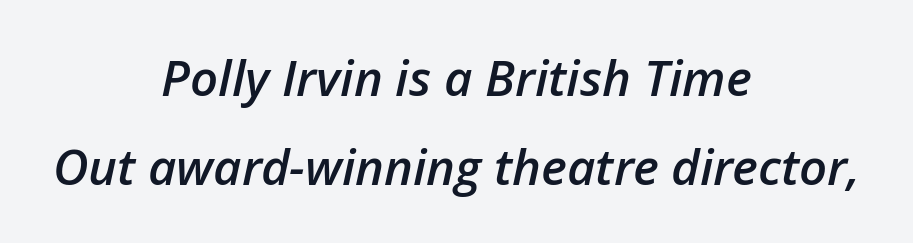
Q: Is the text bold? A: Semi-bold.
Q: Is the text italic (slanted)? A: Yes, it leans right by about 12 degrees.
Q: Is the text underlined? A: No.
Q: How is the paragraph aligned? A: Centered.
Q: Is the spacing between letters normal or unusually wide? A: Normal.
Q: Width (condensed, normal, or wide)? A: Normal.
Q: Stroke contrast? A: Low.
Q: x-height? A: Medium.
Q: Monospaced? A: No.
